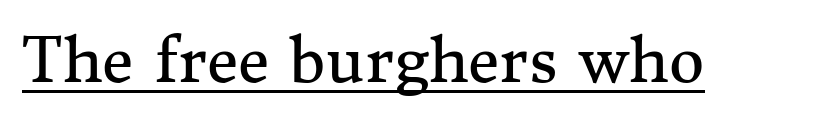
{"serif": "yes", "italic": "no", "bold": "no", "weight": "regular", "width": "normal", "stroke_contrast": "medium", "x_height": "medium", "monospaced": "no", "underline": "yes", "letter_spacing": "normal", "letter_spacing_em": 0.0, "glyph_px": 61}
